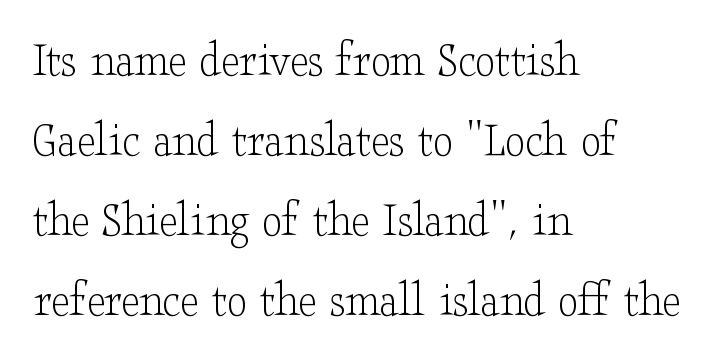
The image shows 51 px light, wide serif type, upright; set left-aligned, normal line spacing (1.57x), normal letter spacing, not underlined; low stroke contrast and a small x-height.
